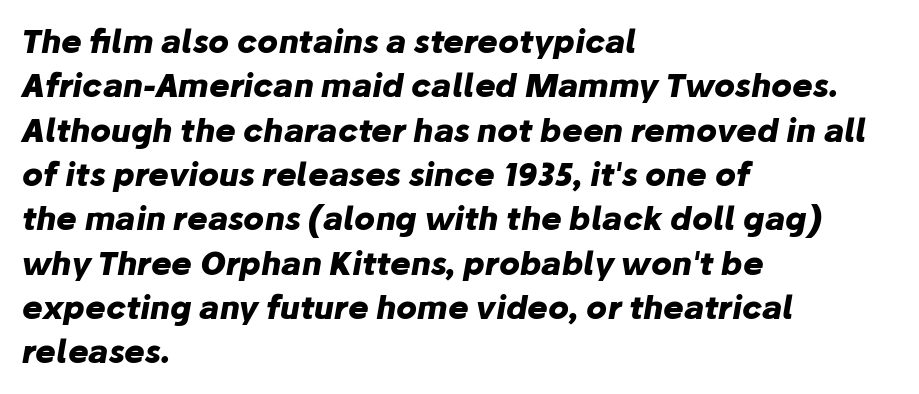
{"italic": "yes", "lean": "right", "slant_degrees": 10, "bold": "yes", "weight": "heavy", "width": "normal", "stroke_contrast": "low", "x_height": "medium", "monospaced": "no", "underline": "no", "align": "left", "line_spacing": "normal", "line_spacing_ratio": 1.43, "letter_spacing": "normal", "letter_spacing_em": 0.0, "glyph_px": 31}
